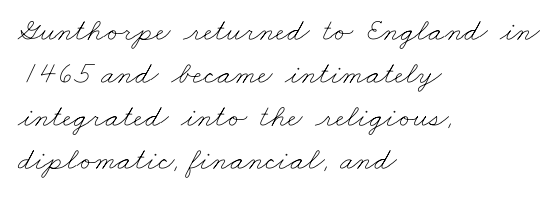
Q: Is the text bold? A: No.
Q: Is the text underlined? A: No.
Q: How is the paragraph aligned? A: Left-aligned.
Q: Is the spacing between letters normal or unusually wide? A: Normal.
Q: Is the spacing between lines tight, normal or loose? A: Normal.
Q: Width (condensed, normal, or wide)? A: Wide.
Q: Stroke contrast? A: Low.
Q: x-height? A: Small.
Q: Monospaced? A: No.
